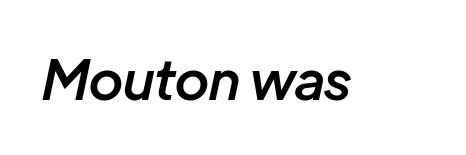
The tracking reads as untouched default to a designer's eye. Quick note: underline off. Do the characters align in a grid? No, the font is proportional. Strokes here are thickened, but only to semibold level.
